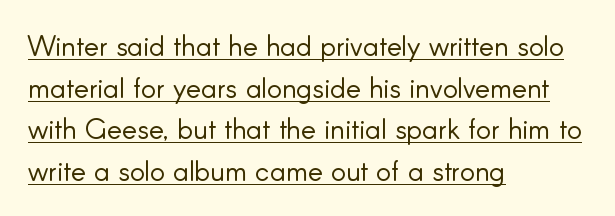
{"serif": "no", "italic": "no", "bold": "no", "weight": "light", "width": "normal", "stroke_contrast": "low", "x_height": "small", "monospaced": "no", "underline": "yes", "align": "left", "line_spacing": "normal", "line_spacing_ratio": 1.49, "letter_spacing": "normal", "letter_spacing_em": 0.0, "glyph_px": 28}
